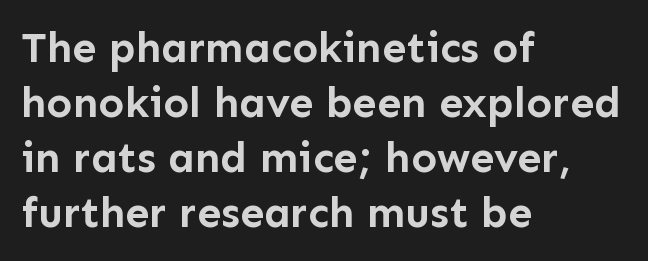
Q: Is the text bold? A: Yes.
Q: Is the text italic (slanted)? A: No, it is upright.
Q: Is the typeface a serif or a sans-serif typeface? A: Sans-serif.
Q: Is the text underlined? A: No.
Q: How is the paragraph aligned? A: Left-aligned.
Q: Is the spacing between letters normal or unusually wide? A: Normal.
Q: Is the spacing between lines tight, normal or loose? A: Normal.
Q: Width (condensed, normal, or wide)? A: Normal.
Q: Stroke contrast? A: Low.
Q: x-height? A: Medium.
Q: Monospaced? A: No.
